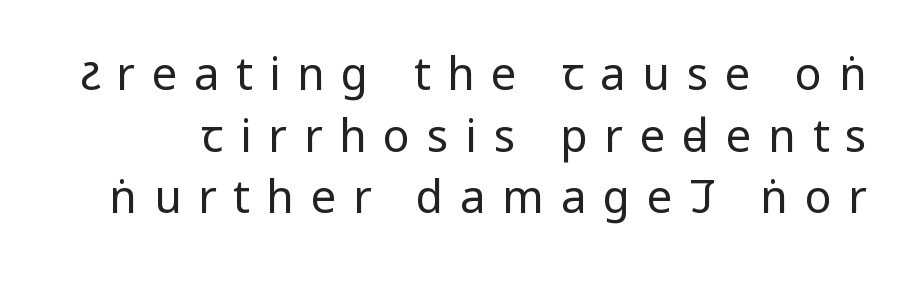
The image shows 45 px regular-weight, condensed sans-serif type, upright; set normal line spacing (1.37x), unusually wide letter spacing (+0.37 em), not underlined; low stroke contrast.
